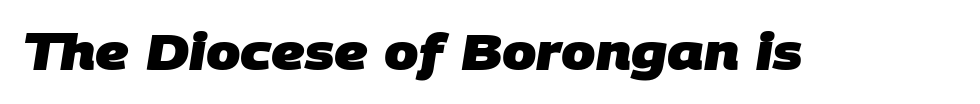
The image shows 49 px heavy sans-serif type; set normal letter spacing, not underlined; low stroke contrast and a large x-height.
